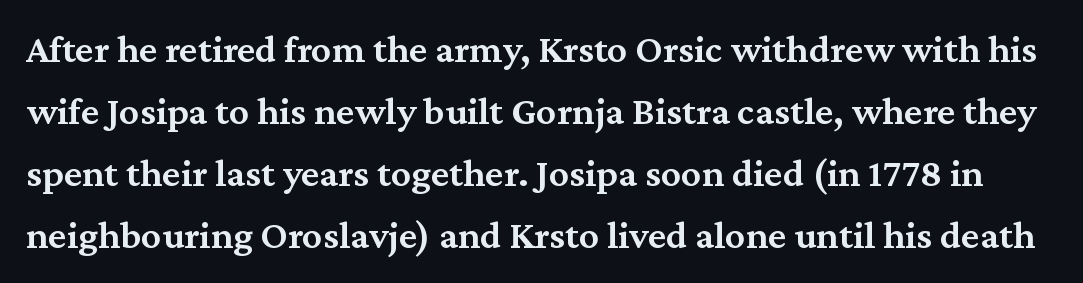
These lines are rendered in a variable-pitch font. Bare-footed words on every line. The designer went with a serif here, giving each stem small feet. Horizontal bands of white between lines are of average thickness. The axis of the letterforms is exactly vertical. Bold? Not quite — semibold, heavier than regular but stopping short.
